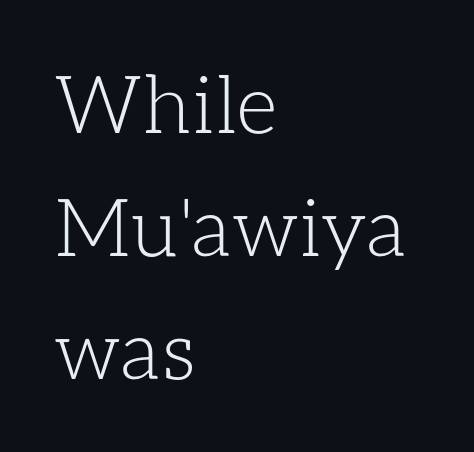
{"italic": "no", "bold": "no", "weight": "light", "width": "normal", "stroke_contrast": "low", "x_height": "medium", "monospaced": "no", "underline": "no", "align": "left", "line_spacing": "normal", "line_spacing_ratio": 1.54, "letter_spacing": "normal", "letter_spacing_em": 0.0, "glyph_px": 80}
